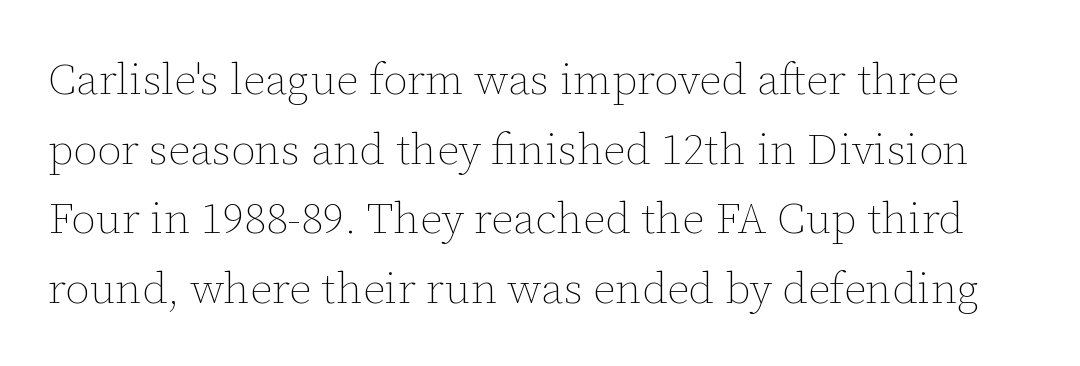
Q: Is the text bold? A: No.
Q: Is the text italic (slanted)? A: No, it is upright.
Q: Is the text underlined? A: No.
Q: Is the spacing between letters normal or unusually wide? A: Normal.
Q: Is the spacing between lines tight, normal or loose? A: Normal.
Q: Width (condensed, normal, or wide)? A: Normal.
Q: Stroke contrast? A: Low.
Q: x-height? A: Medium.
Q: Monospaced? A: No.
